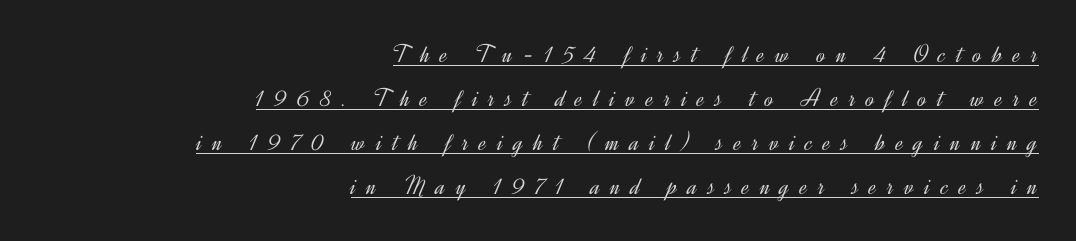
{"bold": "no", "underline": "yes", "align": "right", "line_spacing": "normal", "line_spacing_ratio": 1.69, "letter_spacing": "wide", "letter_spacing_em": 0.41, "glyph_px": 26}
